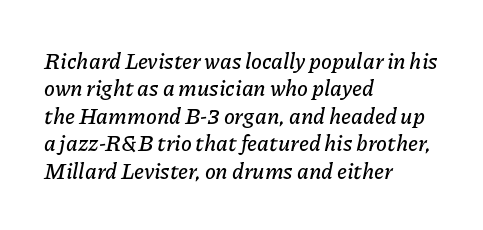
This sample keeps an unexceptional amount of space between lines. What stands out about the letter spacing? Nothing — it is the standard amount. Quick note: italic. Is the block centered? No — it sits flush against the left margin. The gap between lines stays unmarked.
